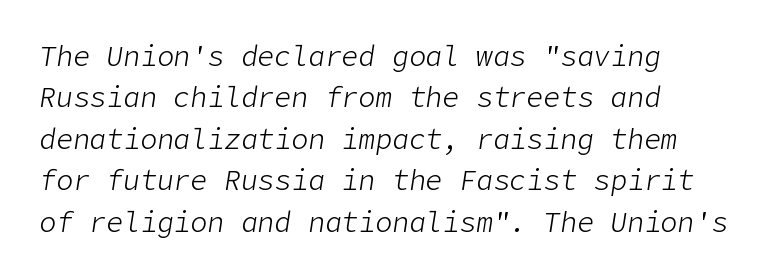
The image shows 28 px light type, italic (leaning right); set left-aligned, normal line spacing (1.48x), normal letter spacing, not underlined; low stroke contrast and a medium x-height.
